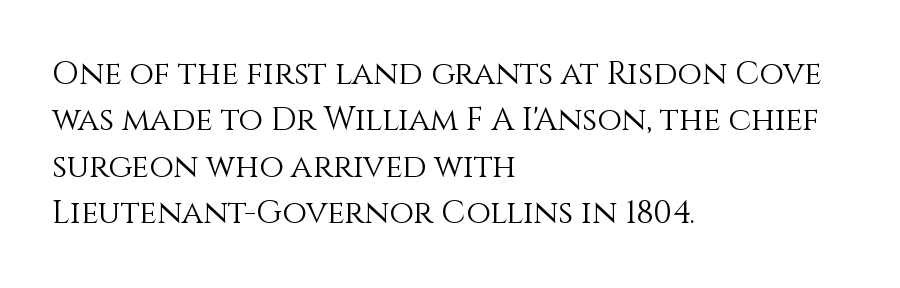
The image shows 32 px light type, upright; set left-aligned, normal line spacing (1.45x), normal letter spacing, not underlined; a large x-height.
